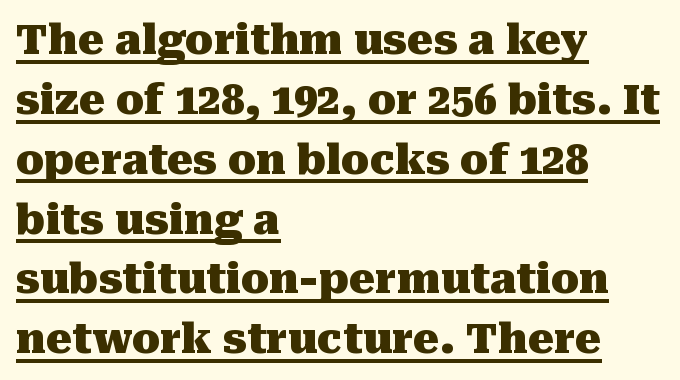
Q: Is the text bold? A: Yes.
Q: Is the text italic (slanted)? A: No, it is upright.
Q: Is the typeface a serif or a sans-serif typeface? A: Serif.
Q: Is the text underlined? A: Yes.
Q: How is the paragraph aligned? A: Left-aligned.
Q: Is the spacing between letters normal or unusually wide? A: Normal.
Q: Is the spacing between lines tight, normal or loose? A: Normal.
Q: Width (condensed, normal, or wide)? A: Normal.
Q: Stroke contrast? A: Medium.
Q: x-height? A: Medium.
Q: Monospaced? A: No.
